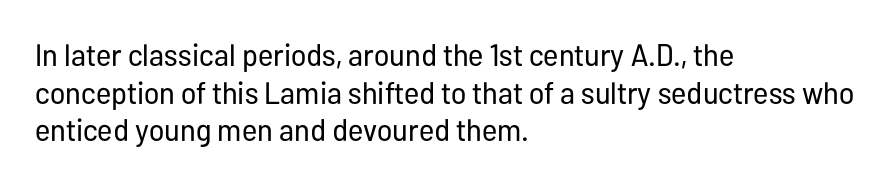
The image shows 31 px regular-weight, condensed sans-serif type, upright; set left-aligned, line spacing 1.21x, normal letter spacing, not underlined; low stroke contrast and a medium x-height.
